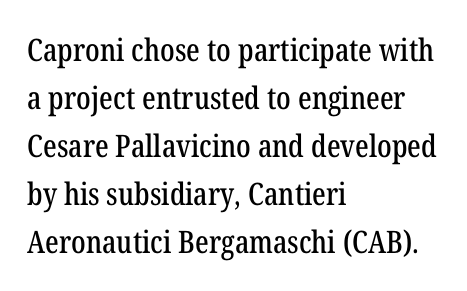
Q: Is the text italic (slanted)? A: No, it is upright.
Q: Is the typeface a serif or a sans-serif typeface? A: Serif.
Q: Is the text underlined? A: No.
Q: How is the paragraph aligned? A: Left-aligned.
Q: Is the spacing between letters normal or unusually wide? A: Normal.
Q: Is the spacing between lines tight, normal or loose? A: Normal.
Q: Width (condensed, normal, or wide)? A: Condensed.
Q: Stroke contrast? A: Low.
Q: x-height? A: Medium.
Q: Monospaced? A: No.
